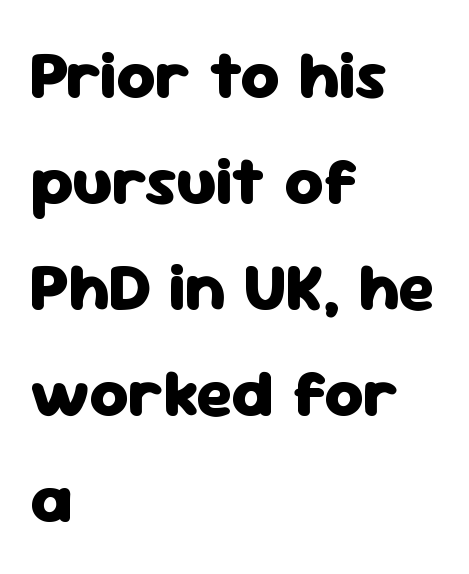
Q: Is the text bold? A: Yes.
Q: Is the text italic (slanted)? A: No, it is upright.
Q: Is the typeface a serif or a sans-serif typeface? A: Sans-serif.
Q: Is the text underlined? A: No.
Q: How is the paragraph aligned? A: Left-aligned.
Q: Is the spacing between letters normal or unusually wide? A: Normal.
Q: Is the spacing between lines tight, normal or loose? A: Normal.
Q: Width (condensed, normal, or wide)? A: Normal.
Q: Stroke contrast? A: Low.
Q: x-height? A: Medium.
Q: Monospaced? A: No.
